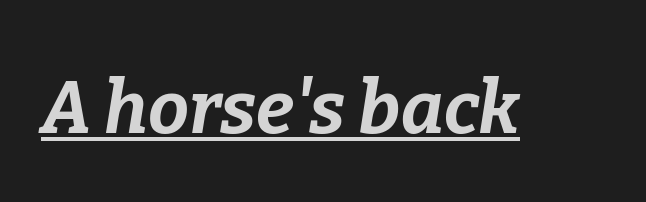
Q: Is the text bold? A: Yes.
Q: Is the text italic (slanted)? A: Yes, it leans right by about 9 degrees.
Q: Is the text underlined? A: Yes.
Q: Is the spacing between letters normal or unusually wide? A: Normal.
Q: Width (condensed, normal, or wide)? A: Normal.
Q: Stroke contrast? A: Low.
Q: x-height? A: Medium.
Q: Monospaced? A: No.
